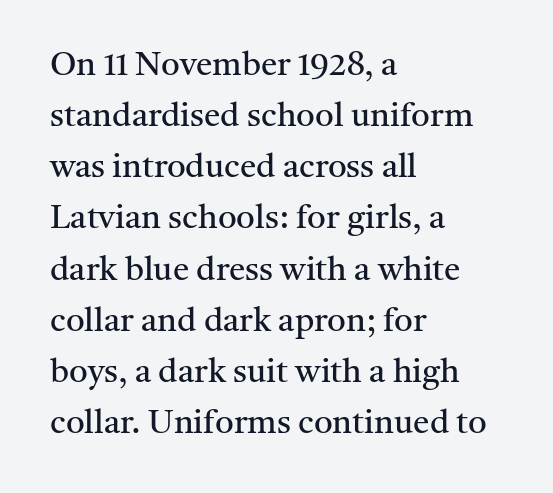
The leading is moderate, giving the passage an even texture. Nobody drew a line under any word here. Character widths vary here, with narrow letters taking less room than wide ones. The characters display serif detailing at their extremities.
